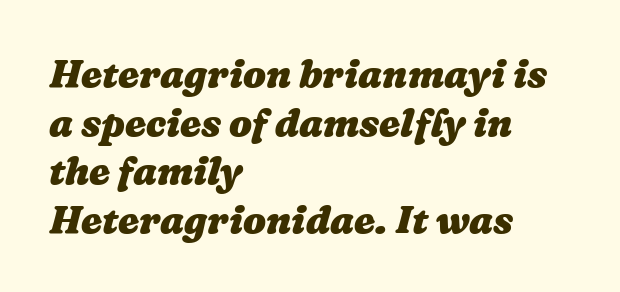
Unmarked baselines from the first word to the last. Nothing unusual about the tracking: characters are spaced as the font intends. On the weight axis this lands at bold, roughly 700. Regular leading.
